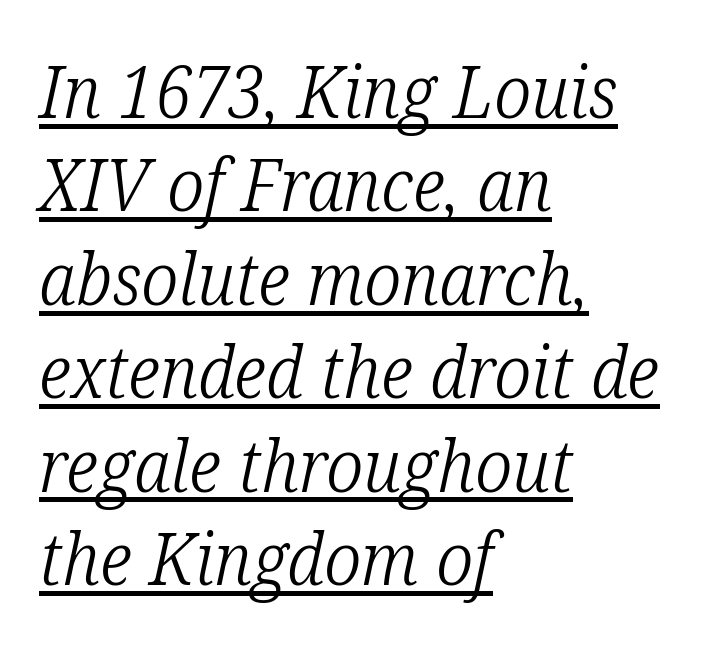
This rendering employs a face with finishing strokes, i.e., a serif. The block of text has a typical density, with ordinary space between rows. Rendered with sloped, italic letterforms. All the whitespace from short lines collects on the right.
